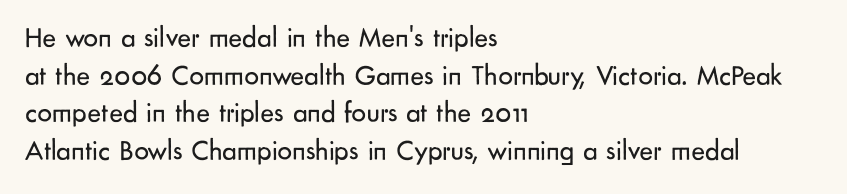
Q: Is the text bold? A: No.
Q: Is the text italic (slanted)? A: No, it is upright.
Q: Is the typeface a serif or a sans-serif typeface? A: Sans-serif.
Q: Is the text underlined? A: No.
Q: How is the paragraph aligned? A: Left-aligned.
Q: Is the spacing between letters normal or unusually wide? A: Normal.
Q: Is the spacing between lines tight, normal or loose? A: Normal.
Q: Width (condensed, normal, or wide)? A: Normal.
Q: Stroke contrast? A: Low.
Q: x-height? A: Small.
Q: Monospaced? A: No.
